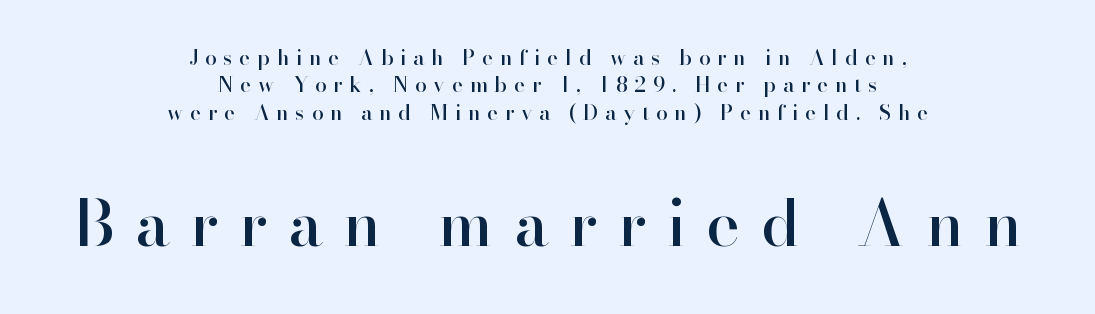
Characters remain perfectly vertical along every line. Neither beginnings nor endings align; midpoints do. Only glyphs here, with clear space below each row. Is the lower block the larger one? Yes — the lower block carries the bigger type. A typesetter would label this face a serif. In terms of letterspacing, this is a distinctly airy, spread setting.
